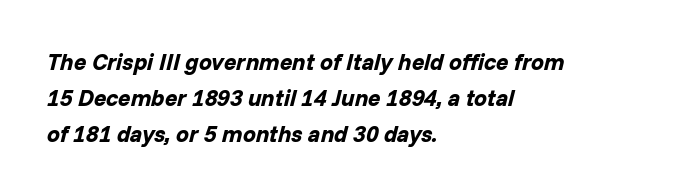
{"italic": "yes", "lean": "right", "slant_degrees": 14, "bold": "yes", "underline": "no", "align": "left", "line_spacing": "normal", "line_spacing_ratio": 1.57, "letter_spacing": "normal", "letter_spacing_em": 0.0, "glyph_px": 23}
